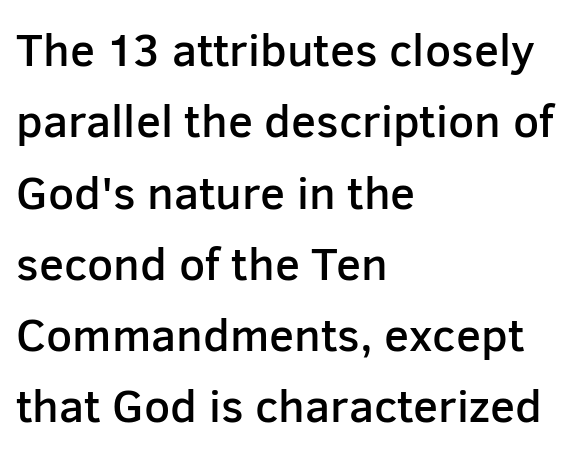
The image shows 46 px semibold sans-serif type, upright; set left-aligned, normal line spacing (1.55x), normal letter spacing, not underlined; low stroke contrast and a medium x-height.
